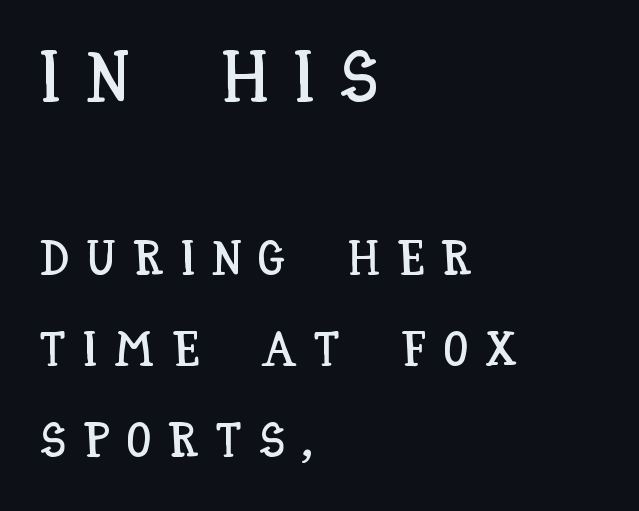
The image shows 73 px condensed type, upright; set left-aligned, line spacing 1.85x, unusually wide letter spacing (+0.35 em), not underlined; the first (top) block is 1.49x larger; low stroke contrast and a large x-height.
